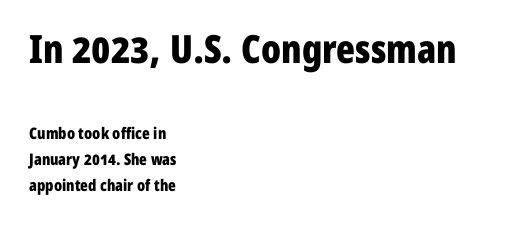
{"serif": "no", "italic": "no", "bold": "yes", "weight": "bold", "width": "condensed", "stroke_contrast": "low", "x_height": "medium", "monospaced": "no", "underline": "no", "align": "left", "line_spacing": "normal", "line_spacing_ratio": 1.65, "letter_spacing": "normal", "letter_spacing_em": 0.0, "larger_block": "first", "size_ratio": 2.44, "glyph_px": 39}
